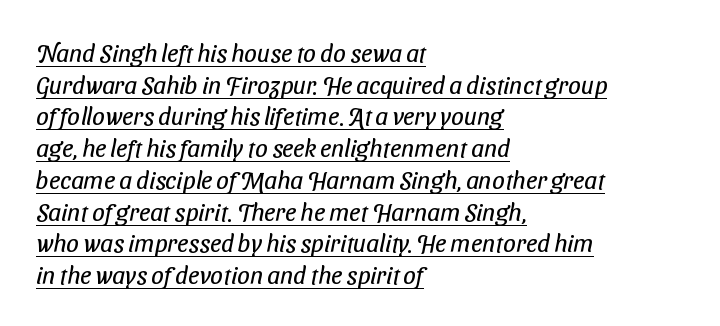
{"bold": "no", "underline": "yes", "align": "left", "line_spacing": "normal", "line_spacing_ratio": 1.27, "letter_spacing": "normal", "letter_spacing_em": 0.0, "glyph_px": 25}
